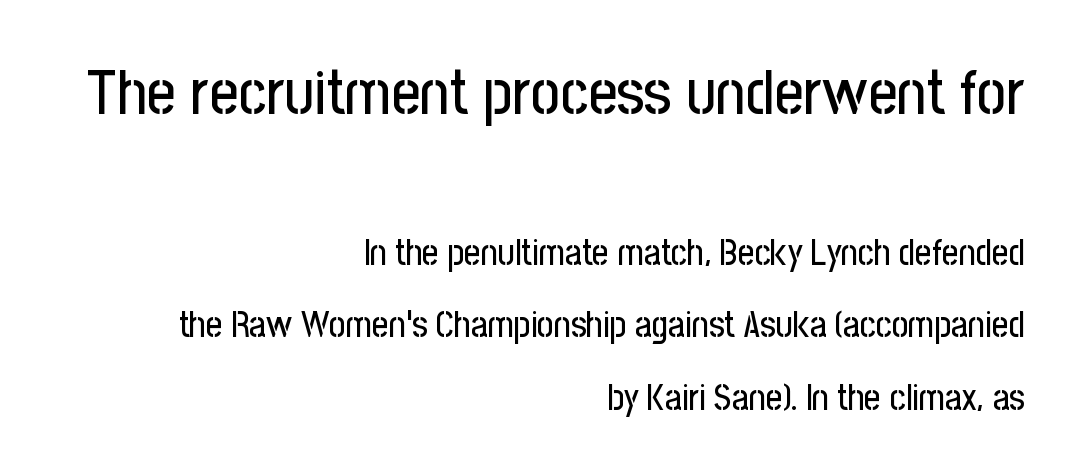
Line endings align vertically; line beginnings do not. These lines keep a tight, regular rhythm from letter to letter. Whoever set this made the first block the dominant, larger element. This block would shrink considerably if given ordinary leading; it's expanded now. Vertical strokes here are truly vertical. You can tell from the bare stems that sans-serif type was used.
